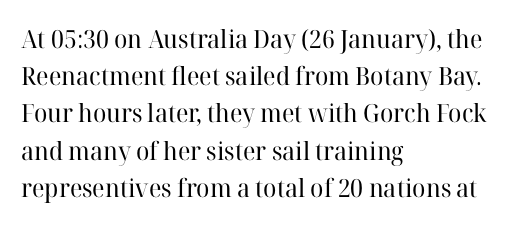
{"italic": "no", "bold": "no", "underline": "no", "align": "left", "line_spacing": "normal", "line_spacing_ratio": 1.49, "letter_spacing": "normal", "letter_spacing_em": 0.0, "glyph_px": 25}
